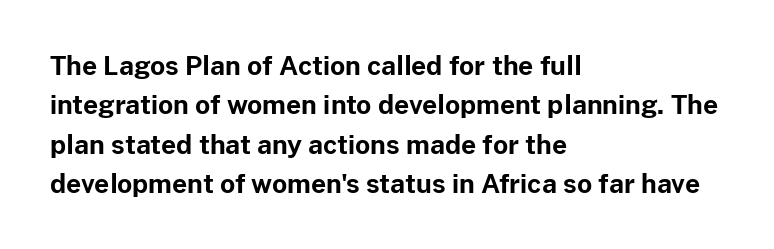
Typeset ragged right — the left edge is the straight one. The passage shown is not underscored anywhere. The lettering stays uniformly vertical, giving the passage a roman look. Short note: letters normally spaced.
